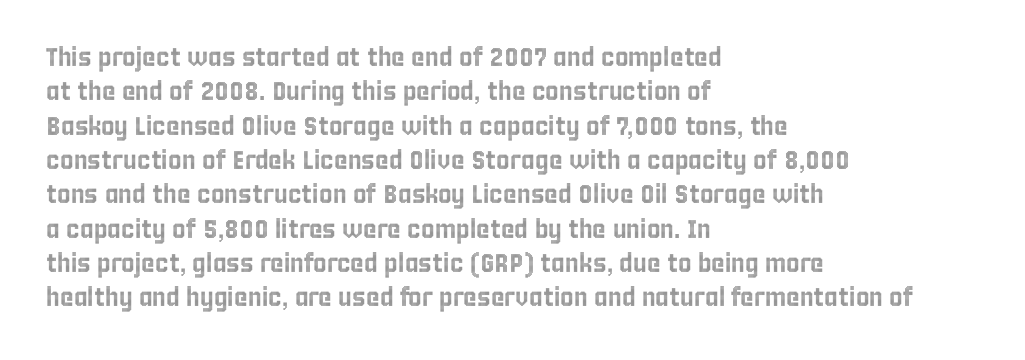
{"italic": "no", "underline": "no", "align": "left", "line_spacing": "normal", "line_spacing_ratio": 1.32, "letter_spacing": "normal", "letter_spacing_em": 0.0, "glyph_px": 26}
